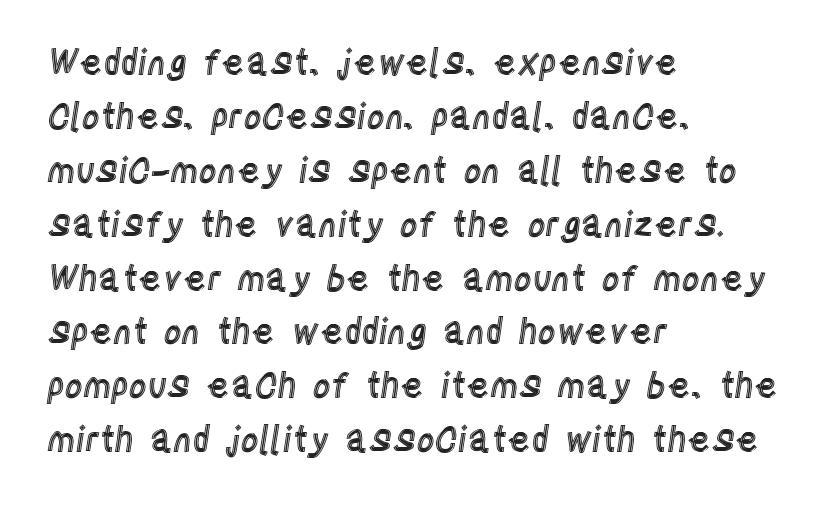
The image shows 35 px condensed type; set left-aligned, normal line spacing (1.54x), normal letter spacing, not underlined; a large x-height.
